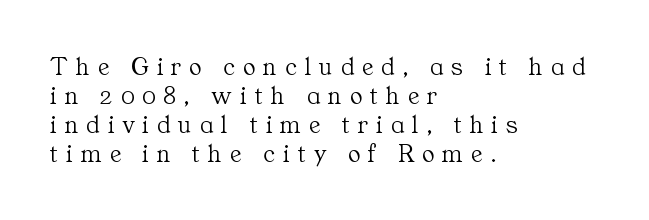
{"italic": "no", "bold": "no", "underline": "no", "align": "left", "line_spacing": "tight", "line_spacing_ratio": 1.11, "letter_spacing": "wide", "letter_spacing_em": 0.31, "glyph_px": 26}
